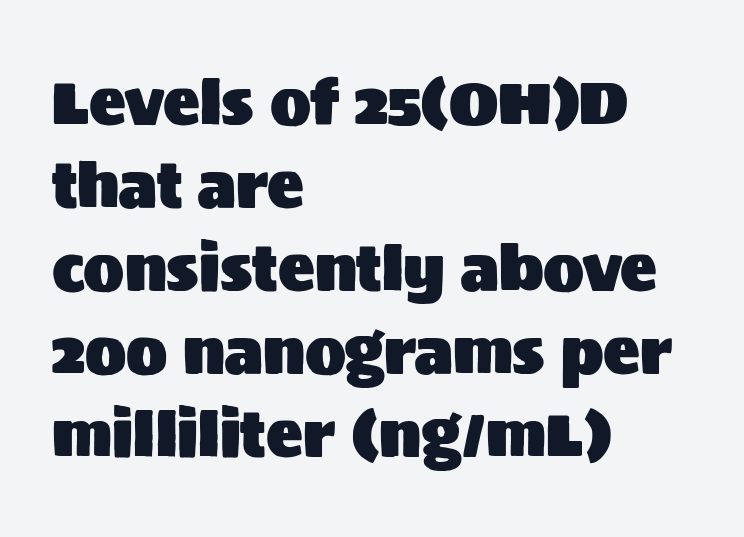
{"serif": "no", "italic": "no", "width": "normal", "stroke_contrast": "medium", "x_height": "large", "monospaced": "no", "underline": "no", "align": "left", "line_spacing": "normal", "line_spacing_ratio": 1.36, "letter_spacing": "normal", "letter_spacing_em": 0.0, "glyph_px": 61}
